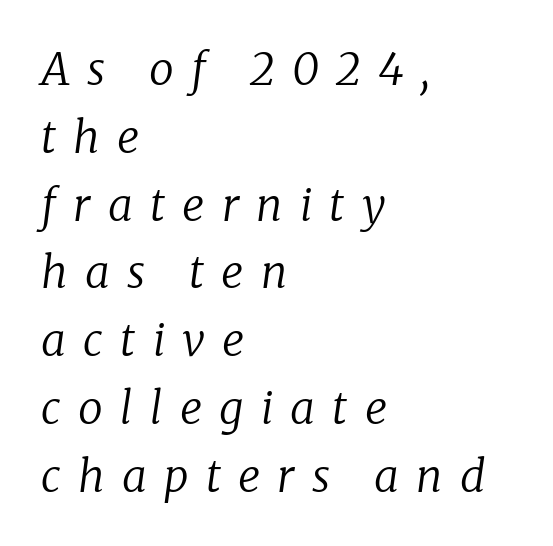
The image shows 44 px regular-weight serif type, italic (leaning right); set left-aligned, normal line spacing (1.54x), unusually wide letter spacing (+0.39 em), not underlined; low stroke contrast and a medium x-height.
